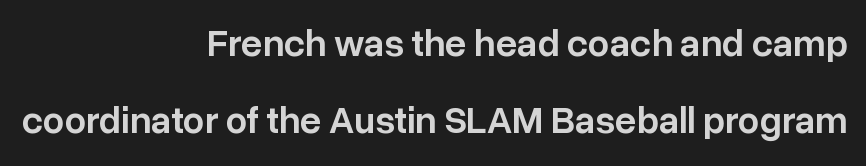
Q: Is the text bold? A: Semi-bold.
Q: Is the text italic (slanted)? A: No, it is upright.
Q: Is the typeface a serif or a sans-serif typeface? A: Sans-serif.
Q: Is the text underlined? A: No.
Q: How is the paragraph aligned? A: Right-aligned.
Q: Is the spacing between letters normal or unusually wide? A: Normal.
Q: Is the spacing between lines tight, normal or loose? A: Loose.
Q: Width (condensed, normal, or wide)? A: Normal.
Q: Stroke contrast? A: Low.
Q: x-height? A: Medium.
Q: Monospaced? A: No.
